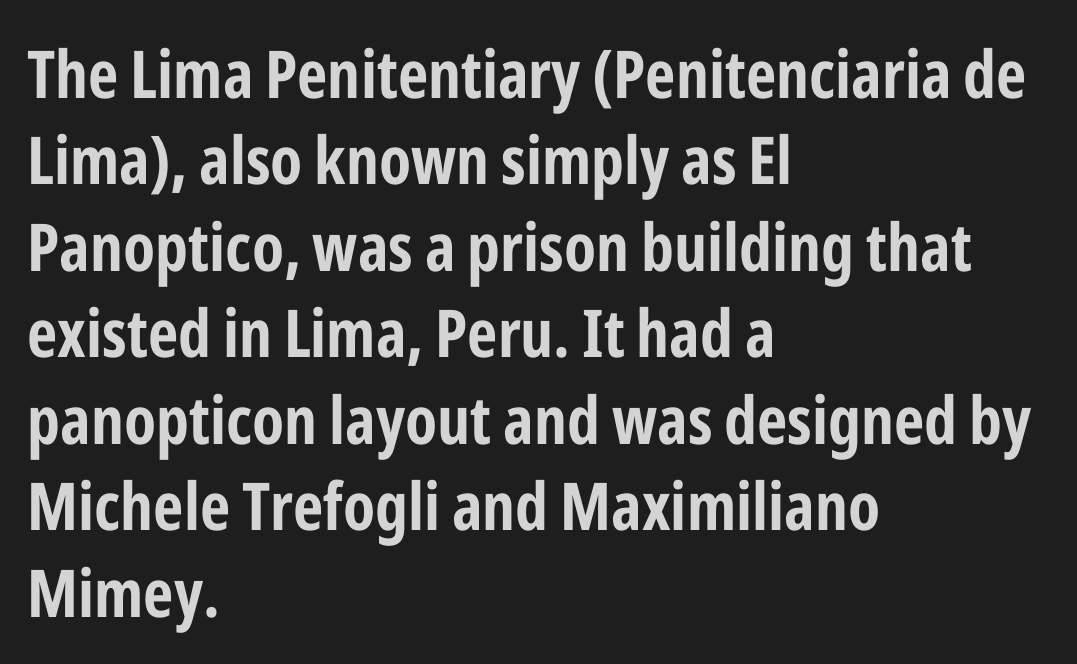
Layout note: lines flush left. Is there any slant? The stems are plumb. The characters display no serif detailing; their extremities are plain. Letter spacing: default. What's the leading like? Ordinary, nothing unusual. The face used here is proportionally spaced, like ordinary book or web type.
